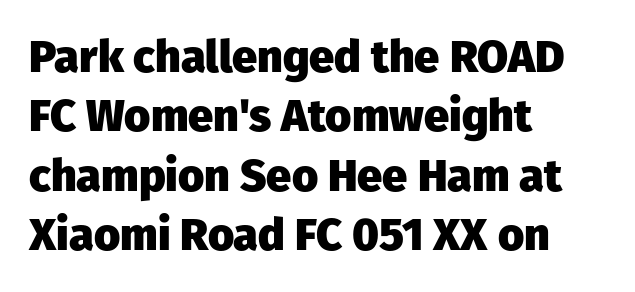
{"serif": "no", "italic": "no", "bold": "yes", "weight": "heavy", "width": "normal", "stroke_contrast": "low", "x_height": "medium", "monospaced": "no", "underline": "no", "align": "left", "line_spacing": "normal", "line_spacing_ratio": 1.32, "letter_spacing": "normal", "letter_spacing_em": 0.0, "glyph_px": 45}
